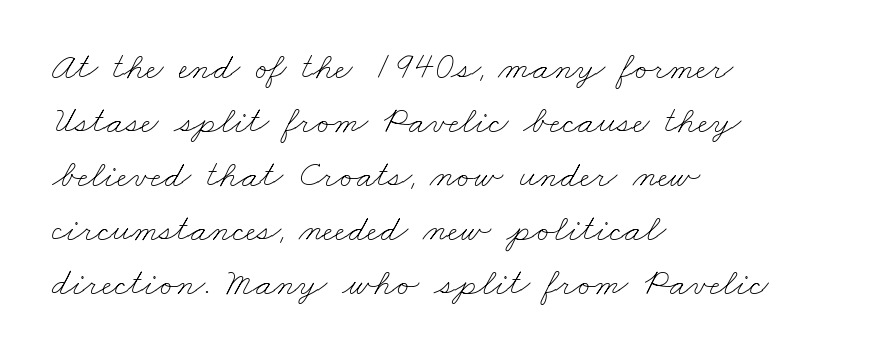
The image shows 38 px thin, wide type; set left-aligned, normal line spacing (1.42x), normal letter spacing, not underlined; low stroke contrast and a small x-height.
